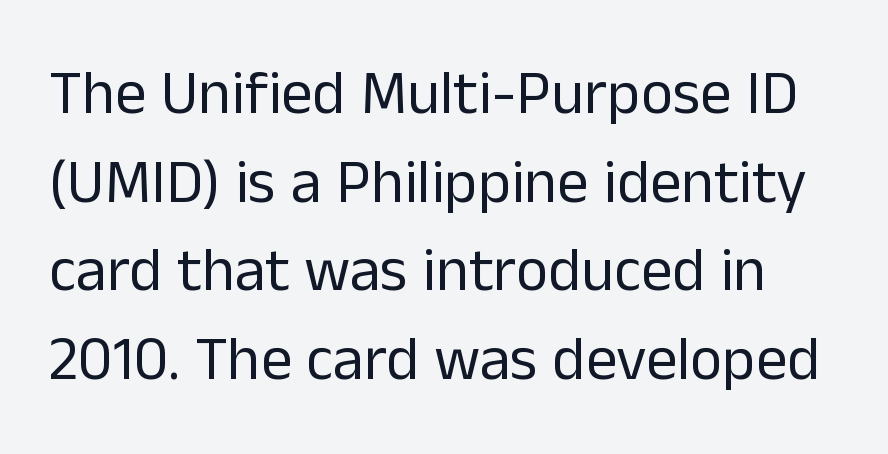
{"serif": "no", "italic": "no", "bold": "no", "weight": "regular", "width": "normal", "stroke_contrast": "low", "x_height": "medium", "monospaced": "no", "underline": "no", "line_spacing": "normal", "line_spacing_ratio": 1.43, "letter_spacing": "normal", "letter_spacing_em": 0.0, "glyph_px": 62}
